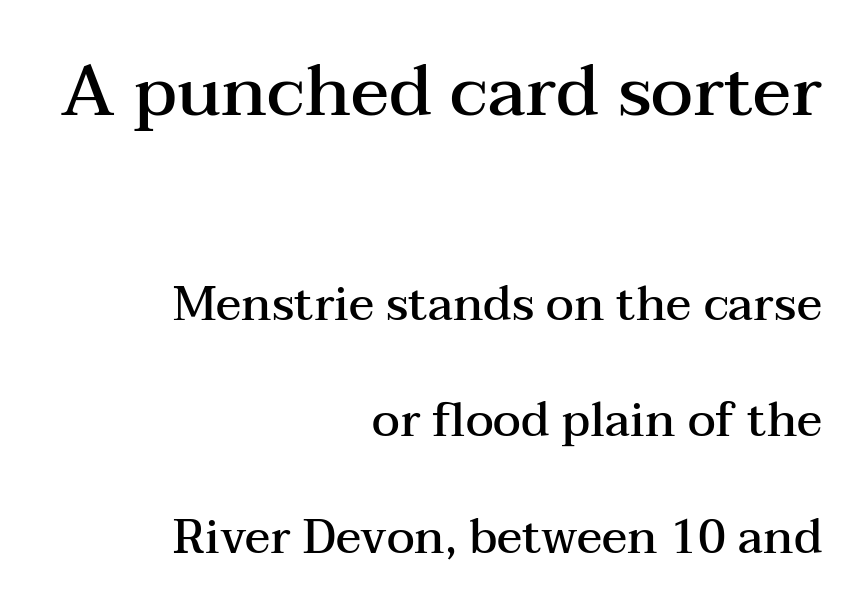
Underline: absent. The rendering anchors every line to the right-hand side. Spacing verdict: proportional, widths tailored to each character. You could fit nearly another row in the gap between these rows. The type sits square on the baseline with zero lean. Font category for this specimen: serif.
